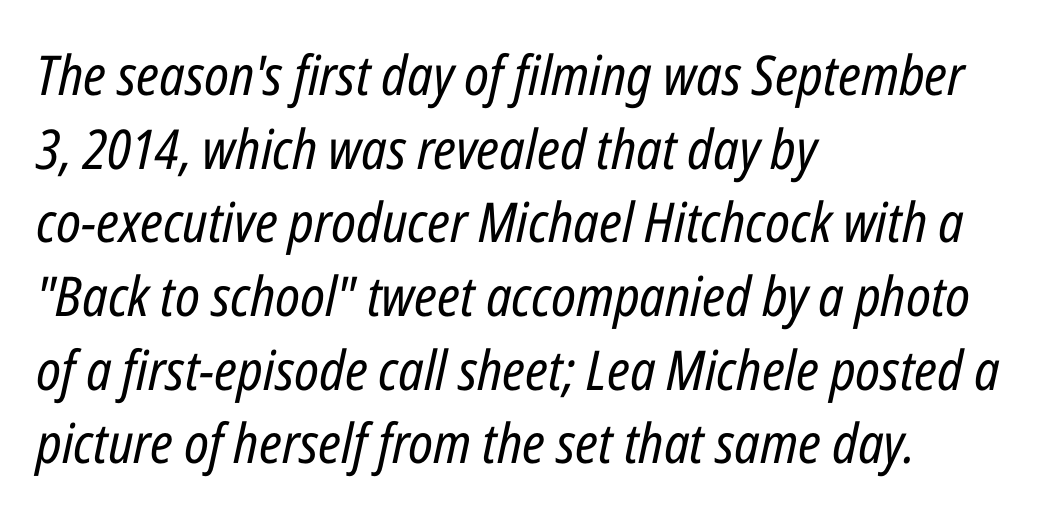
The letters advance in unequal steps, a hallmark of proportional type. Leading matches the norm, producing a regular column. Does the copy run flush right? No — it runs flush left. A typesetter would mark this as italic. Weight class: somewhere from thin through regular.
